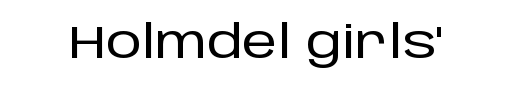
Q: Is the text italic (slanted)? A: No, it is upright.
Q: Is the typeface a serif or a sans-serif typeface? A: Sans-serif.
Q: Is the text underlined? A: No.
Q: Is the spacing between letters normal or unusually wide? A: Normal.
Q: Width (condensed, normal, or wide)? A: Normal.
Q: Stroke contrast? A: Low.
Q: x-height? A: Large.
Q: Monospaced? A: No.
